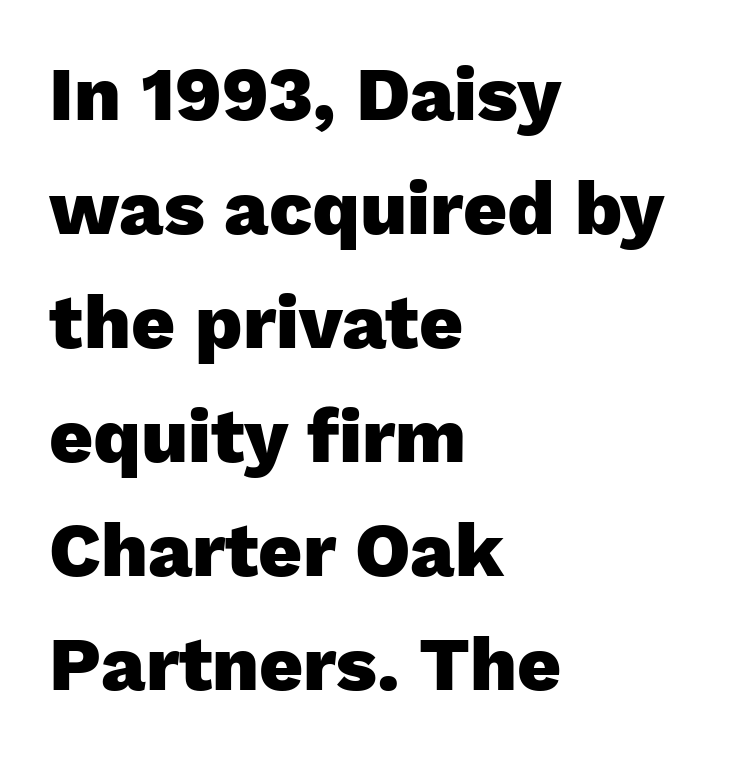
Q: Is the text bold? A: Yes.
Q: Is the text italic (slanted)? A: No, it is upright.
Q: Is the typeface a serif or a sans-serif typeface? A: Sans-serif.
Q: Is the text underlined? A: No.
Q: How is the paragraph aligned? A: Left-aligned.
Q: Is the spacing between letters normal or unusually wide? A: Normal.
Q: Is the spacing between lines tight, normal or loose? A: Normal.
Q: Width (condensed, normal, or wide)? A: Normal.
Q: Stroke contrast? A: Low.
Q: x-height? A: Medium.
Q: Monospaced? A: No.
